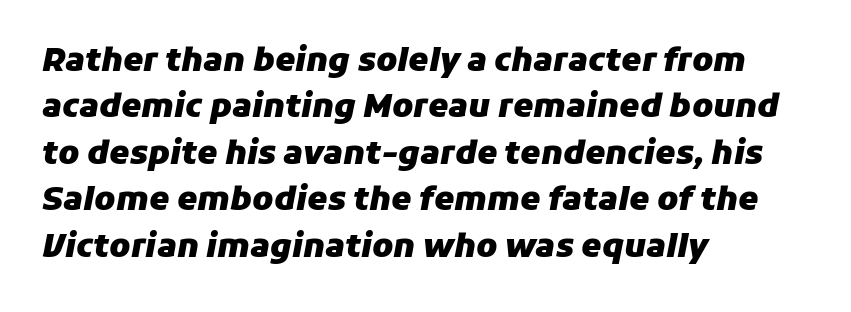
Q: Is the text bold? A: Yes.
Q: Is the text italic (slanted)? A: Yes, it leans right by about 11 degrees.
Q: Is the text underlined? A: No.
Q: How is the paragraph aligned? A: Left-aligned.
Q: Is the spacing between letters normal or unusually wide? A: Normal.
Q: Is the spacing between lines tight, normal or loose? A: Normal.
Q: Width (condensed, normal, or wide)? A: Normal.
Q: Stroke contrast? A: Low.
Q: x-height? A: Medium.
Q: Monospaced? A: No.
